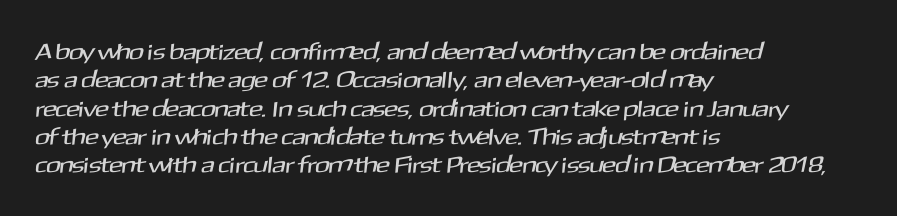
Just letters on the line, the space beneath them empty. Each line starts at the same left margin while the right side varies. These lines keep a tight, regular rhythm from letter to letter.
